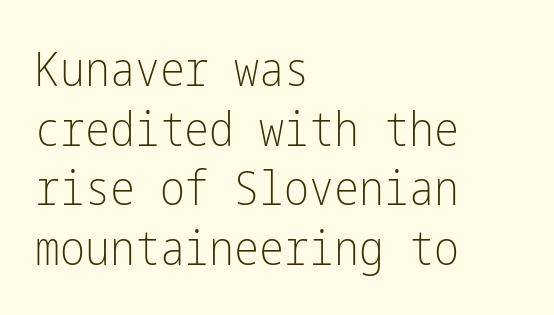
{"serif": "no", "italic": "no", "bold": "no", "weight": "light", "width": "condensed", "stroke_contrast": "low", "x_height": "medium", "underline": "no", "align": "left", "line_spacing": "normal", "line_spacing_ratio": 1.27, "letter_spacing": "normal", "letter_spacing_em": 0.0, "glyph_px": 47}
